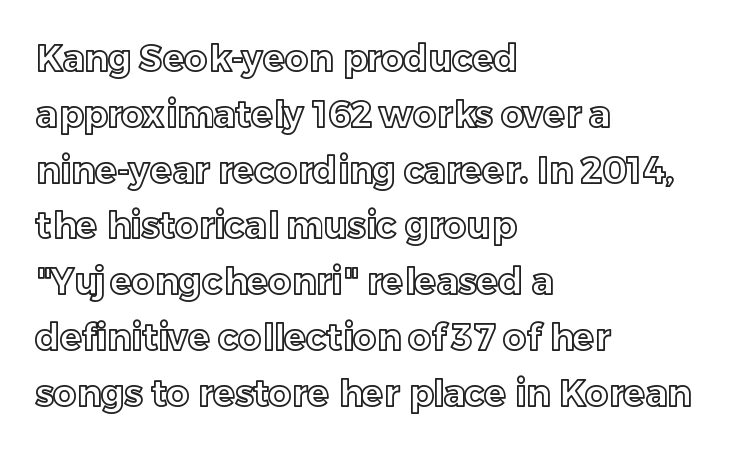
Q: Is the text italic (slanted)? A: No, it is upright.
Q: Is the text underlined? A: No.
Q: How is the paragraph aligned? A: Left-aligned.
Q: Is the spacing between letters normal or unusually wide? A: Normal.
Q: Is the spacing between lines tight, normal or loose? A: Normal.
Q: Width (condensed, normal, or wide)? A: Normal.
Q: x-height? A: Medium.
Q: Monospaced? A: No.
